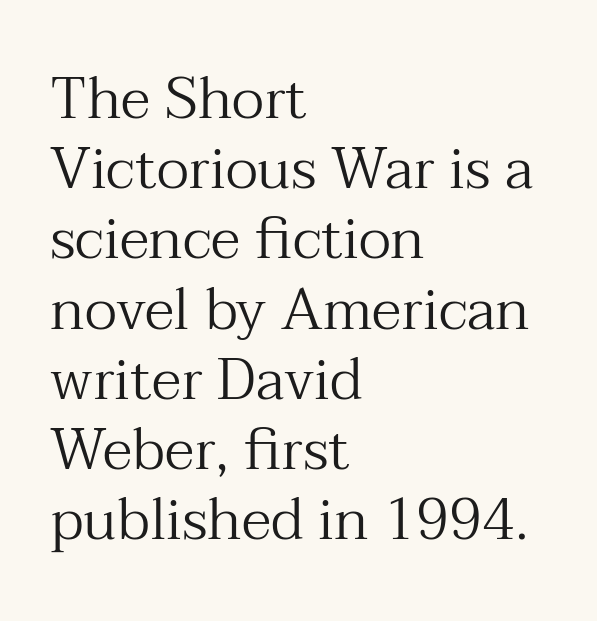
{"serif": "yes", "italic": "no", "bold": "no", "weight": "regular", "width": "normal", "stroke_contrast": "medium", "x_height": "medium", "monospaced": "no", "underline": "no", "align": "left", "line_spacing_ratio": 1.21, "letter_spacing": "normal", "letter_spacing_em": 0.0, "glyph_px": 58}
